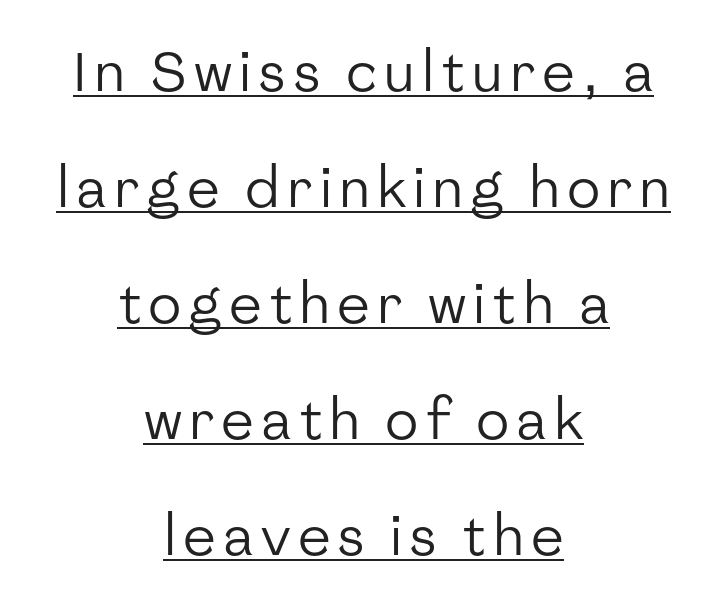
{"serif": "no", "italic": "no", "bold": "no", "weight": "regular", "width": "normal", "stroke_contrast": "low", "x_height": "medium", "monospaced": "no", "underline": "yes", "align": "center", "line_spacing": "loose", "line_spacing_ratio": 2.11, "glyph_px": 55}
